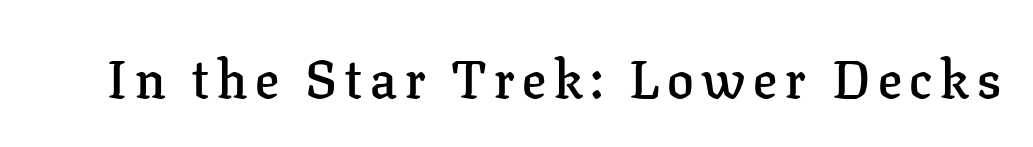
{"serif": "yes", "italic": "no", "bold": "semi", "weight": "semibold", "width": "normal", "stroke_contrast": "low", "x_height": "medium", "monospaced": "no", "underline": "no", "glyph_px": 53}
